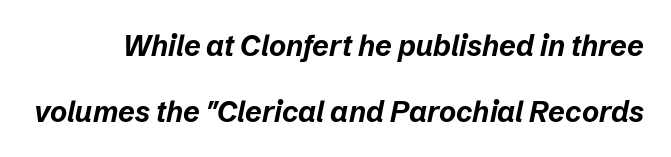
The image shows 29 px bold type, italic (leaning right); set loose line spacing (2.26x), normal letter spacing, not underlined; low stroke contrast and a medium x-height.
